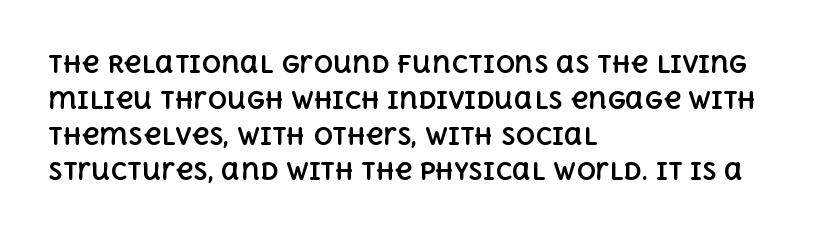
Italic: no, the glyphs are upright roman. Reading down the column, the eye jumps a familiar distance to each next line. Each row of text sits above clean, open space. Chunky letters — that's bold for sure.
